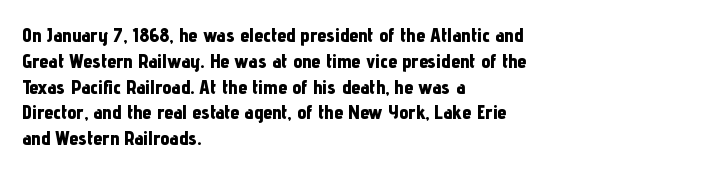
Q: Is the text bold? A: Yes.
Q: Is the text italic (slanted)? A: No, it is upright.
Q: Is the text underlined? A: No.
Q: How is the paragraph aligned? A: Left-aligned.
Q: Is the spacing between letters normal or unusually wide? A: Normal.
Q: Is the spacing between lines tight, normal or loose? A: Normal.
